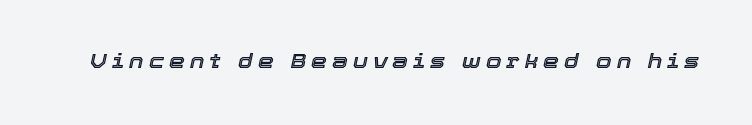
{"italic": "yes", "lean": "right", "slant_degrees": 12, "underline": "no", "letter_spacing": "wide", "letter_spacing_em": 0.25, "glyph_px": 20}
